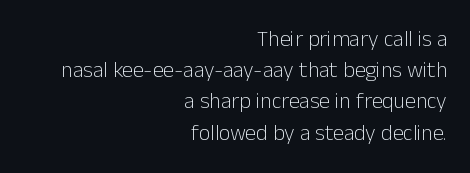
{"italic": "no", "bold": "no", "underline": "no", "align": "right", "line_spacing": "normal", "line_spacing_ratio": 1.42, "letter_spacing": "normal", "letter_spacing_em": 0.0, "glyph_px": 22}
